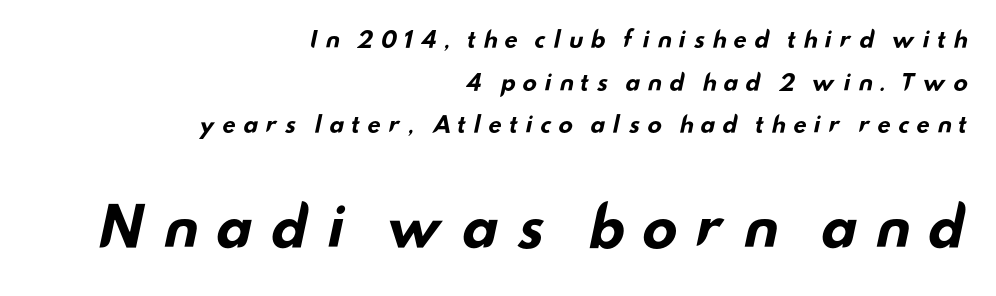
{"serif": "no", "bold": "yes", "weight": "bold", "width": "wide", "stroke_contrast": "low", "x_height": "small", "monospaced": "no", "underline": "no", "align": "right", "line_spacing": "loose", "line_spacing_ratio": 1.94, "letter_spacing": "wide", "letter_spacing_em": 0.28, "larger_block": "second", "size_ratio": 2.45, "glyph_px": 54}
